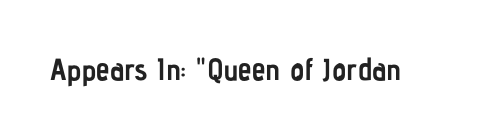
The image shows 31 px semibold, condensed sans-serif type, upright; set normal letter spacing, not underlined; low stroke contrast and a medium x-height.
